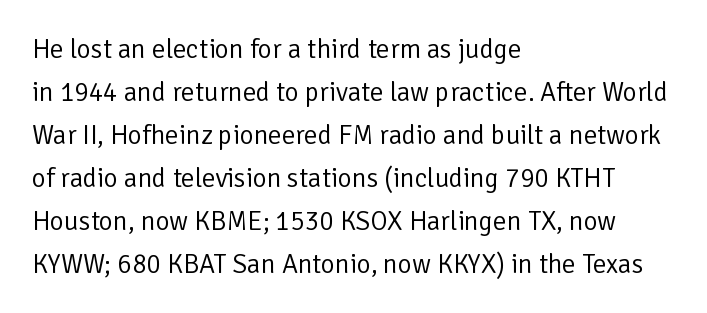
Line beginnings align vertically; line endings do not. Quick note: not italic, upright. No chunkiness to these letters — they're not bold. Default kerning and tracking; the words read as compact shapes.
